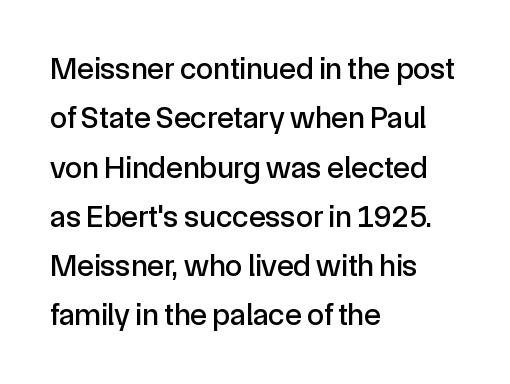
The image shows 31 px sans-serif type, upright; set left-aligned, normal line spacing (1.59x), normal letter spacing, not underlined; a medium x-height.
